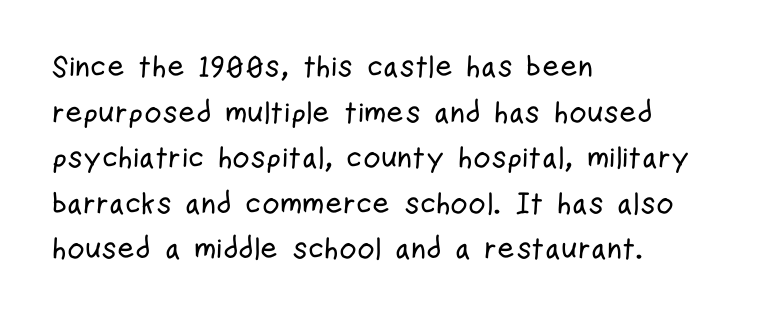
{"serif": "no", "italic": "no", "width": "condensed", "stroke_contrast": "low", "x_height": "medium", "monospaced": "no", "underline": "no", "align": "left", "line_spacing": "normal", "line_spacing_ratio": 1.52, "letter_spacing": "normal", "letter_spacing_em": 0.0, "glyph_px": 30}
